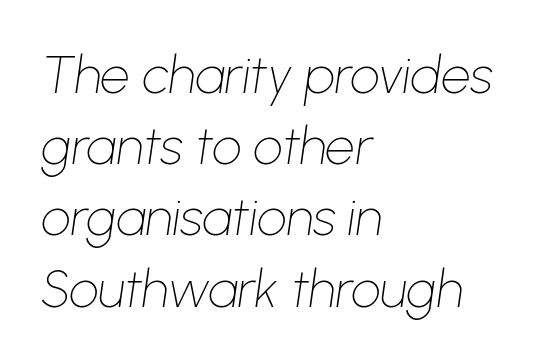
{"italic": "yes", "lean": "right", "slant_degrees": 8, "bold": "no", "weight": "thin", "width": "normal", "stroke_contrast": "low", "x_height": "medium", "monospaced": "no", "underline": "no", "align": "left", "line_spacing": "normal", "line_spacing_ratio": 1.37, "letter_spacing": "normal", "letter_spacing_em": 0.0, "glyph_px": 52}
